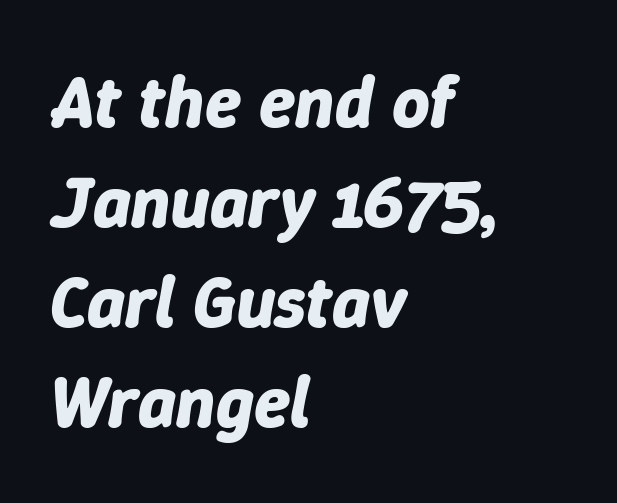
{"italic": "yes", "lean": "right", "slant_degrees": 9, "bold": "yes", "weight": "bold", "width": "normal", "stroke_contrast": "low", "x_height": "medium", "monospaced": "no", "underline": "no", "align": "left", "line_spacing": "normal", "line_spacing_ratio": 1.37, "letter_spacing": "normal", "letter_spacing_em": 0.0, "glyph_px": 73}
